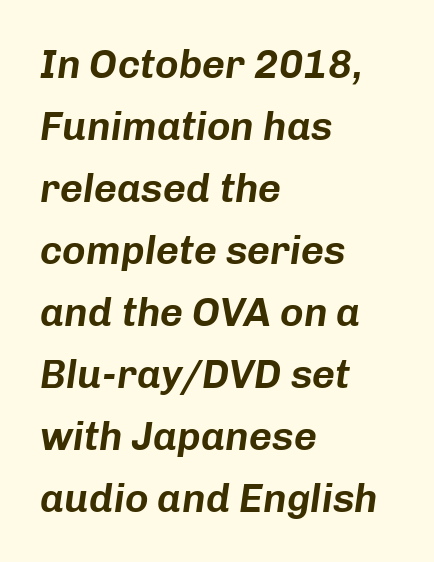
Q: Is the text italic (slanted)? A: Yes, it leans right by about 8 degrees.
Q: Is the text underlined? A: No.
Q: How is the paragraph aligned? A: Left-aligned.
Q: Is the spacing between letters normal or unusually wide? A: Normal.
Q: Is the spacing between lines tight, normal or loose? A: Normal.
Q: Width (condensed, normal, or wide)? A: Normal.
Q: Stroke contrast? A: Low.
Q: x-height? A: Medium.
Q: Monospaced? A: No.
